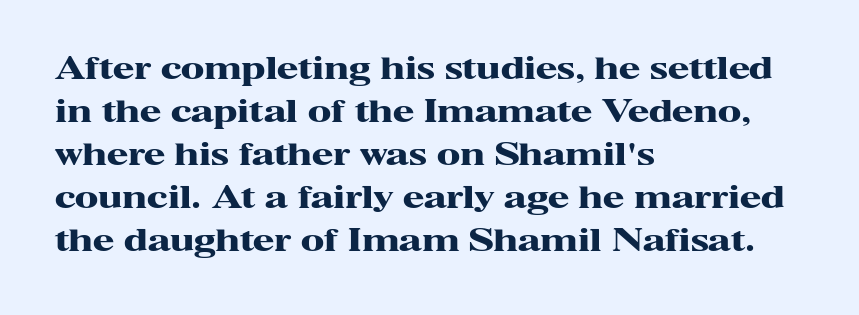
Is the type bold? Yes — the strokes are clearly thick and heavy. The lettering holds an erect, upright posture throughout. These lines are rendered in a variable-pitch font. This rendering leaves character spacing at its baseline value. A typesetter would call this leading conventional body-copy spacing. Unmarked baselines from the first word to the last.
